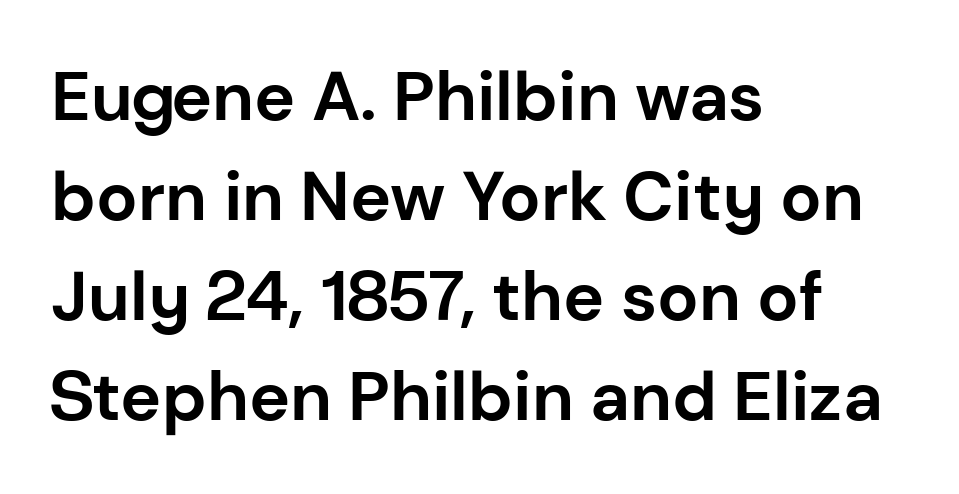
The image shows 69 px bold sans-serif type, upright; set left-aligned, normal line spacing (1.45x), normal letter spacing, not underlined; low stroke contrast and a medium x-height.
